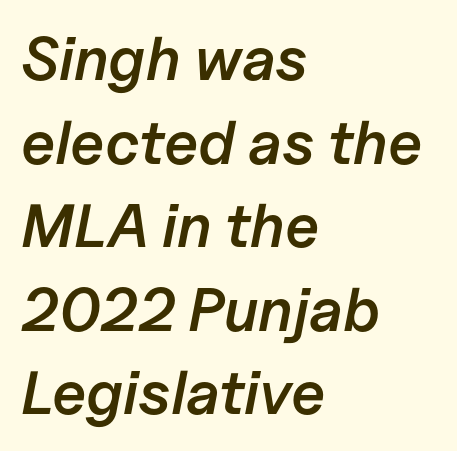
Q: Is the text bold? A: Semi-bold.
Q: Is the text italic (slanted)? A: Yes, it leans right by about 11 degrees.
Q: Is the text underlined? A: No.
Q: How is the paragraph aligned? A: Left-aligned.
Q: Is the spacing between letters normal or unusually wide? A: Normal.
Q: Is the spacing between lines tight, normal or loose? A: Normal.
Q: Width (condensed, normal, or wide)? A: Normal.
Q: Stroke contrast? A: Low.
Q: x-height? A: Medium.
Q: Monospaced? A: No.
